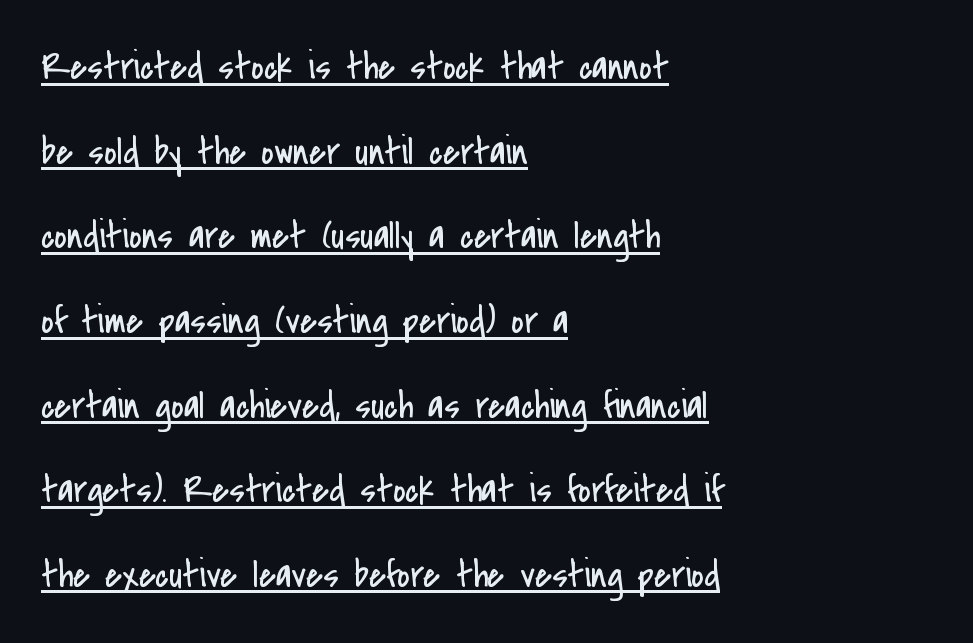
Regarding leading, the lines here are spaced well apart. The letters advance in unequal steps, a hallmark of proportional type. These lines keep a tight, regular rhythm from letter to letter. Stroke thickness stays within the range of a standard reading face or lighter. This rendering features underlined lettering. Horizontally, the lines are justified to the leading edge only.
